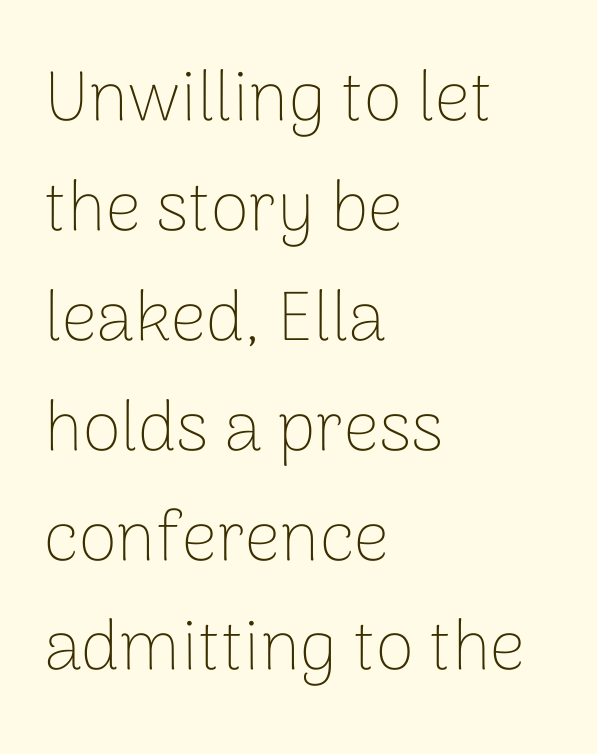
{"serif": "no", "italic": "no", "bold": "no", "weight": "thin", "width": "normal", "stroke_contrast": "low", "x_height": "medium", "monospaced": "no", "underline": "no", "align": "left", "line_spacing": "normal", "line_spacing_ratio": 1.57, "letter_spacing": "normal", "letter_spacing_em": 0.0, "glyph_px": 70}
